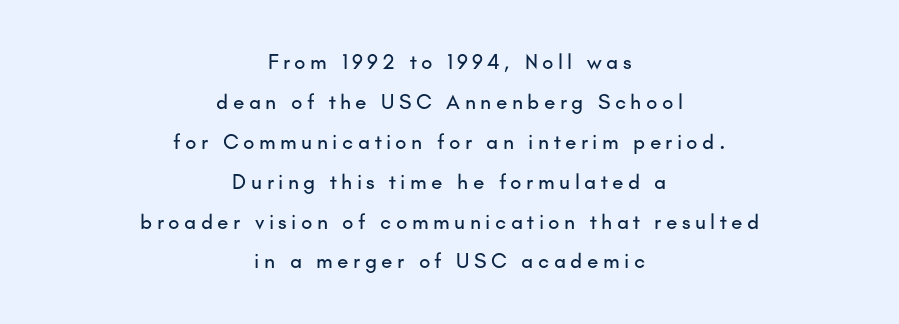
{"italic": "no", "underline": "no", "align": "center", "line_spacing": "loose", "line_spacing_ratio": 1.9, "letter_spacing": "wide", "letter_spacing_em": 0.21, "glyph_px": 21}
